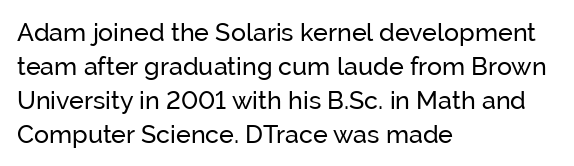
The image shows 25 px text type, upright; set left-aligned, normal line spacing (1.36x), normal letter spacing, not underlined.
